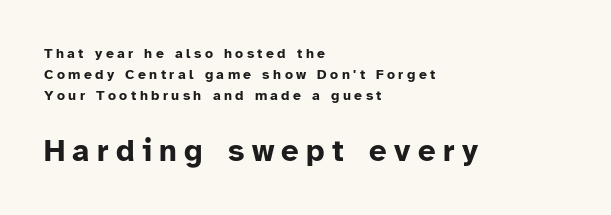
{"serif": "no", "italic": "no", "bold": "yes", "weight": "bold", "width": "normal", "stroke_contrast": "low", "x_height": "medium", "monospaced": "no", "underline": "no", "align": "left", "line_spacing": "normal", "line_spacing_ratio": 1.49, "letter_spacing": "wide", "letter_spacing_em": 0.24, "larger_block": "second", "size_ratio": 2.21, "glyph_px": 31}
